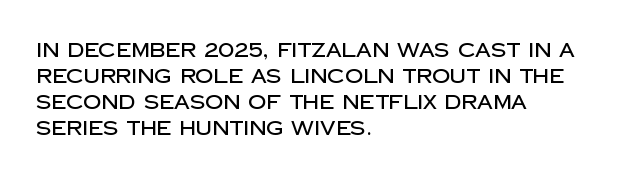
The letterforms sit shoulder to shoulder at normal distance. The lines in this sample share a left origin and differ only in where they stop. Lines of text with bare space underneath. This sample keeps an unexceptional amount of space between lines. Upright lettering throughout.
